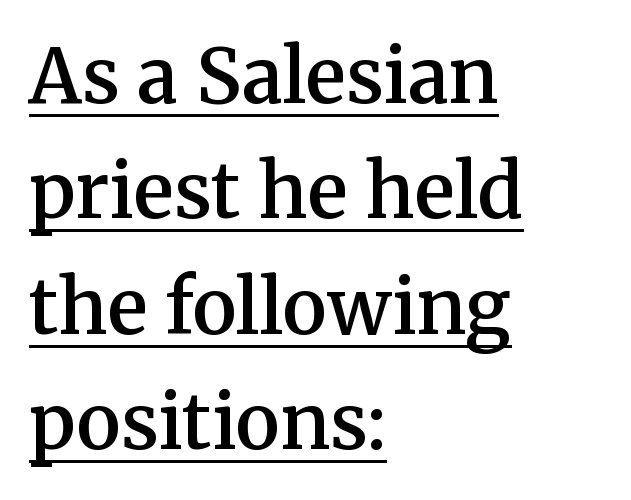
Q: Is the text bold? A: Semi-bold.
Q: Is the text italic (slanted)? A: No, it is upright.
Q: Is the typeface a serif or a sans-serif typeface? A: Serif.
Q: Is the text underlined? A: Yes.
Q: How is the paragraph aligned? A: Left-aligned.
Q: Is the spacing between letters normal or unusually wide? A: Normal.
Q: Is the spacing between lines tight, normal or loose? A: Normal.
Q: Width (condensed, normal, or wide)? A: Normal.
Q: Stroke contrast? A: Medium.
Q: x-height? A: Medium.
Q: Monospaced? A: No.
